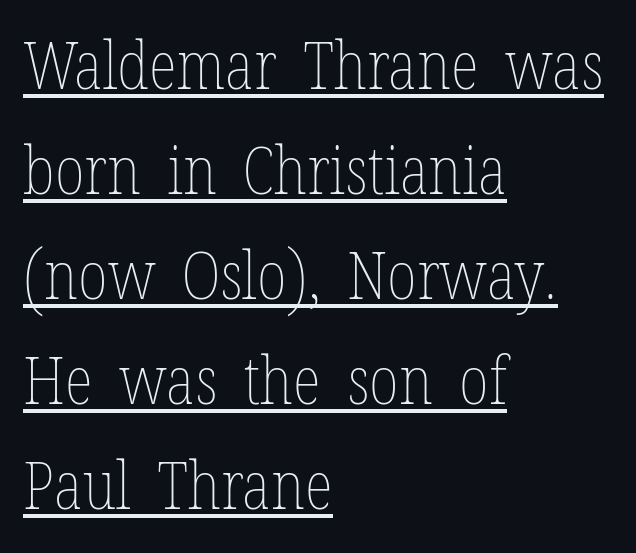
Weight: regular or lighter. Here the designer chose a conventional face with non-uniform glyph widths. Look at the tracking — it's just the regular setting, nothing added. Compared with undecorated copy, this sample adds a rule below the words. The type sits square on the baseline with zero lean.
